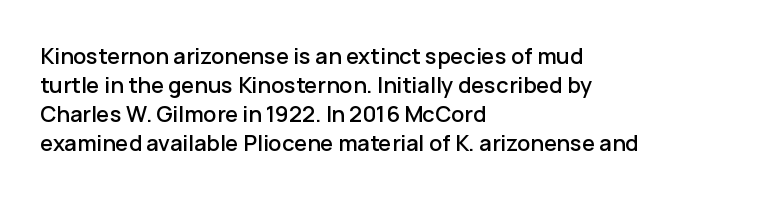
{"italic": "no", "underline": "no", "align": "left", "line_spacing": "normal", "line_spacing_ratio": 1.32, "letter_spacing": "normal", "letter_spacing_em": 0.0, "glyph_px": 22}
